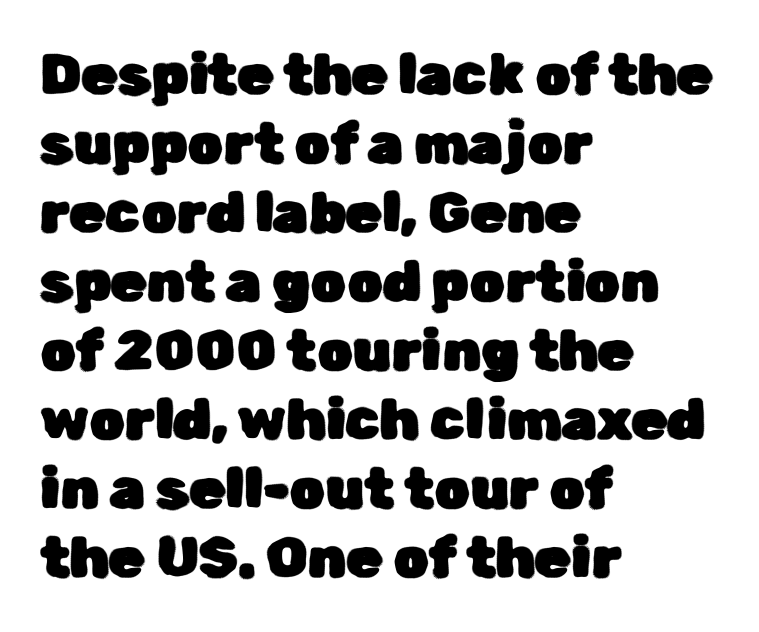
Unlike a traditional serif, this face leaves its strokes unadorned. Is there any slant? The stems are plumb. These lines stack with their left ends in a neat column. The face used here is proportionally spaced, like ordinary book or web type.
